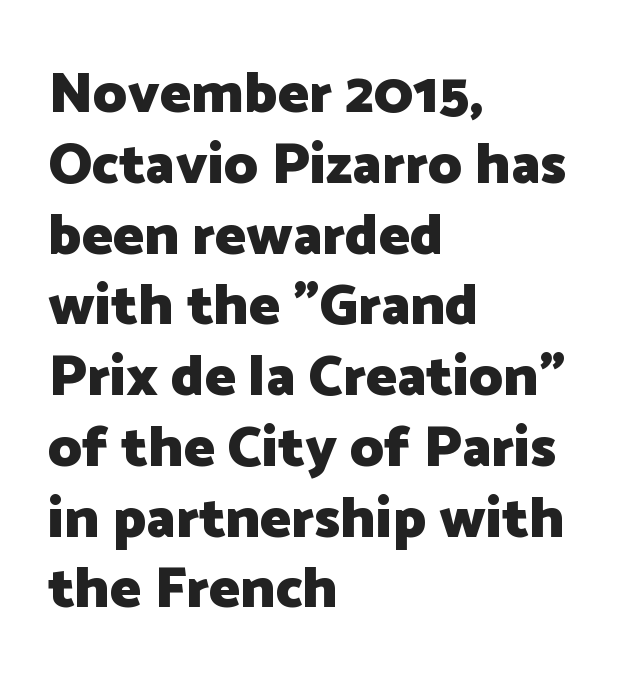
Q: Is the text bold? A: Yes.
Q: Is the text italic (slanted)? A: No, it is upright.
Q: Is the typeface a serif or a sans-serif typeface? A: Sans-serif.
Q: Is the text underlined? A: No.
Q: How is the paragraph aligned? A: Left-aligned.
Q: Is the spacing between letters normal or unusually wide? A: Normal.
Q: Width (condensed, normal, or wide)? A: Normal.
Q: Stroke contrast? A: Low.
Q: x-height? A: Medium.
Q: Monospaced? A: No.
